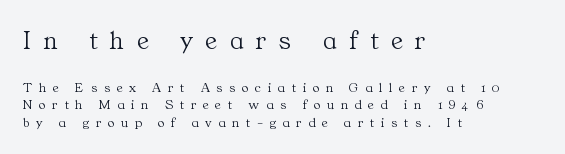
Q: Is the text bold? A: No.
Q: Is the text italic (slanted)? A: No, it is upright.
Q: Is the text underlined? A: No.
Q: How is the paragraph aligned? A: Left-aligned.
Q: Is the spacing between letters normal or unusually wide? A: Unusually wide.
Q: Which block of text is set in a larger size, the first (top) or the second (bottom)? A: The first (top) one.
